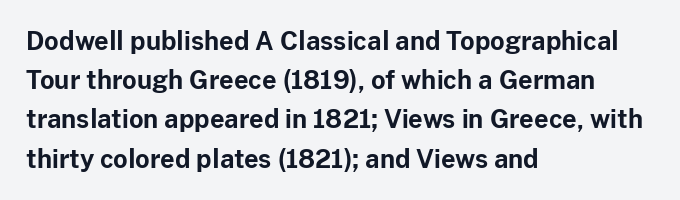
Q: Is the text bold? A: Yes.
Q: Is the text italic (slanted)? A: No, it is upright.
Q: Is the text underlined? A: No.
Q: How is the paragraph aligned? A: Left-aligned.
Q: Is the spacing between letters normal or unusually wide? A: Normal.
Q: Is the spacing between lines tight, normal or loose? A: Normal.
